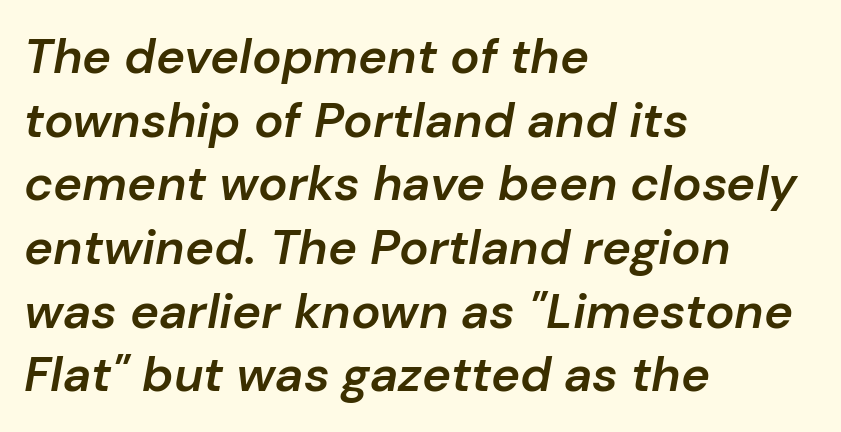
Q: Is the text bold? A: Semi-bold.
Q: Is the text italic (slanted)? A: Yes, it leans right by about 10 degrees.
Q: Is the text underlined? A: No.
Q: How is the paragraph aligned? A: Left-aligned.
Q: Is the spacing between letters normal or unusually wide? A: Normal.
Q: Is the spacing between lines tight, normal or loose? A: Normal.
Q: Width (condensed, normal, or wide)? A: Normal.
Q: Stroke contrast? A: Low.
Q: x-height? A: Medium.
Q: Monospaced? A: No.
